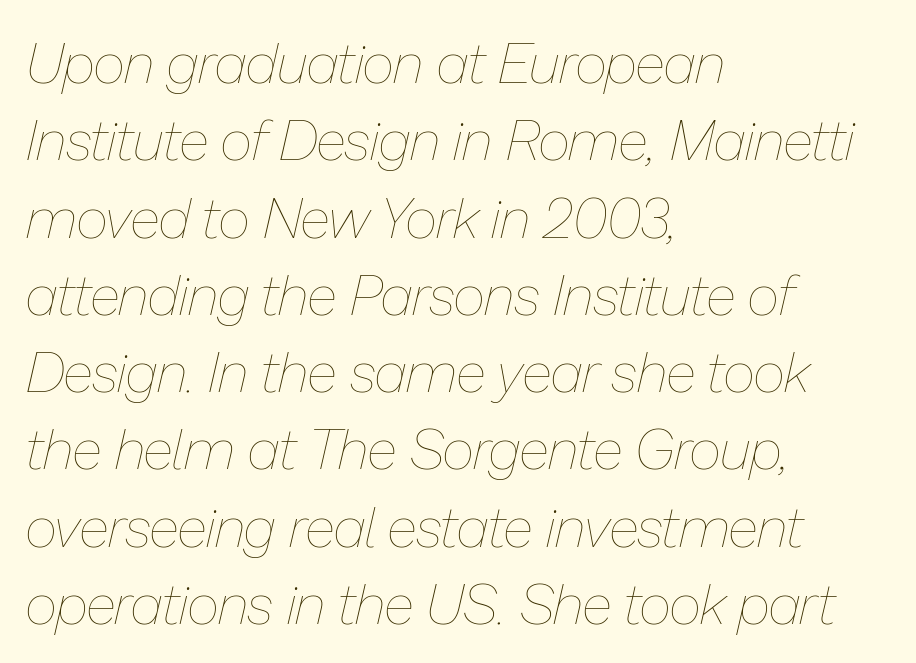
The letters are slanted; this is an italic face. A typesetter would call this proportional, since set widths differ per character. Unmarked baselines from the first word to the last. The paragraph shown leans on its left margin. Is the letter spacing exaggerated? No — it looks like the ordinary default. Leading matches the norm, producing a regular column.
